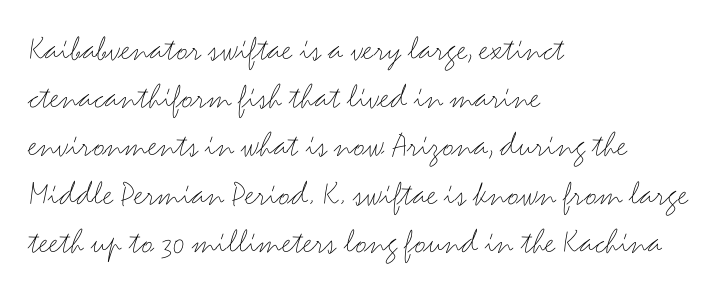
The image shows 36 px thin, wide sans-serif type; set left-aligned, normal line spacing (1.34x), normal letter spacing, not underlined; medium stroke contrast and a small x-height.
